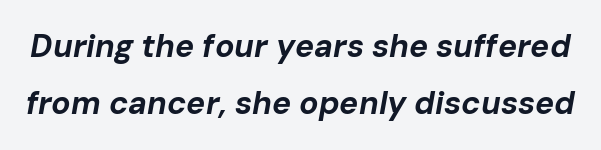
The image shows 32 px bold type, italic (leaning right); set line spacing 1.79x, normal letter spacing, not underlined; low stroke contrast and a medium x-height.
